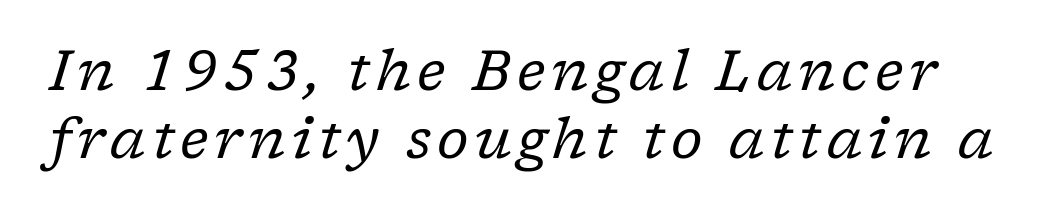
{"serif": "yes", "italic": "yes", "lean": "right", "slant_degrees": 17, "bold": "no", "weight": "regular", "width": "normal", "stroke_contrast": "low", "x_height": "medium", "monospaced": "no", "underline": "no", "line_spacing_ratio": 1.23, "glyph_px": 55}
